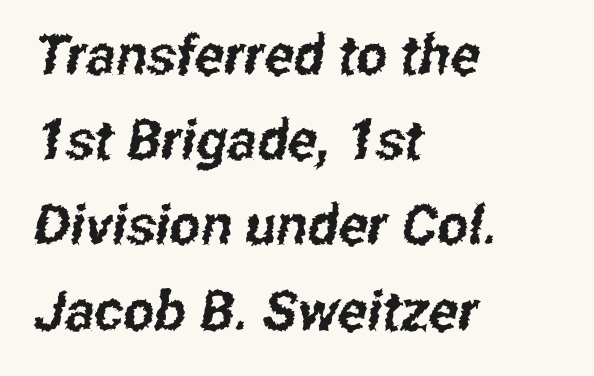
{"serif": "no", "width": "condensed", "stroke_contrast": "low", "x_height": "medium", "monospaced": "no", "underline": "no", "align": "left", "line_spacing": "normal", "line_spacing_ratio": 1.55, "letter_spacing": "normal", "letter_spacing_em": 0.0, "glyph_px": 55}
